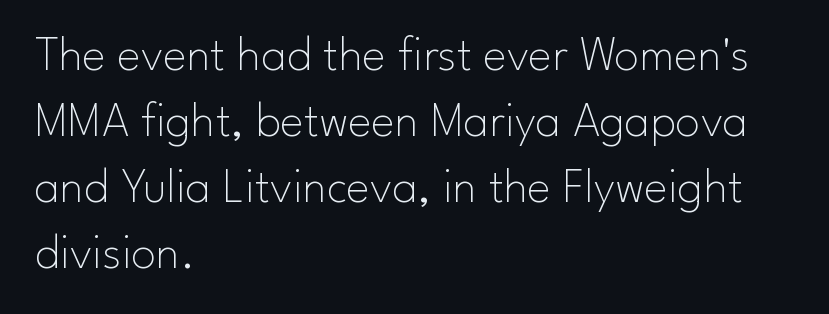
{"serif": "no", "italic": "no", "bold": "no", "weight": "thin", "width": "normal", "stroke_contrast": "low", "x_height": "small", "monospaced": "no", "underline": "no", "align": "left", "line_spacing": "normal", "line_spacing_ratio": 1.32, "letter_spacing": "normal", "letter_spacing_em": 0.0, "glyph_px": 50}
